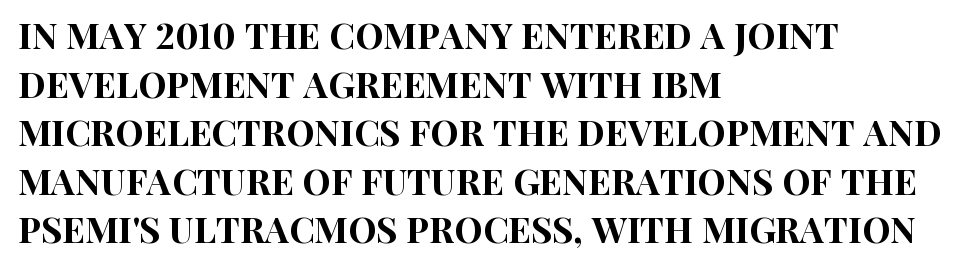
{"serif": "no", "italic": "no", "width": "condensed", "stroke_contrast": "high", "x_height": "large", "monospaced": "no", "underline": "no", "align": "left", "line_spacing": "normal", "line_spacing_ratio": 1.35, "letter_spacing": "normal", "letter_spacing_em": 0.0, "glyph_px": 36}
